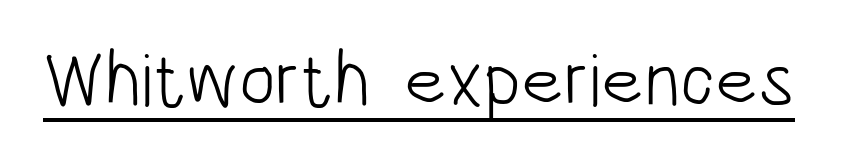
The image shows 76 px light, condensed sans-serif type, upright; set normal letter spacing, underlined; low stroke contrast and a large x-height.
